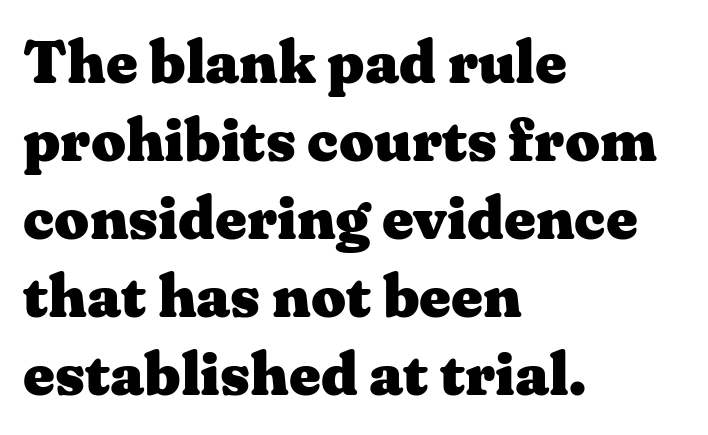
Proportional: the letters do not fall into vertical columns. Characters remain perfectly vertical along every line. Stroke thickness is high; the sample reads as a true bold. This rendering employs a face with finishing strokes, i.e., a serif.
